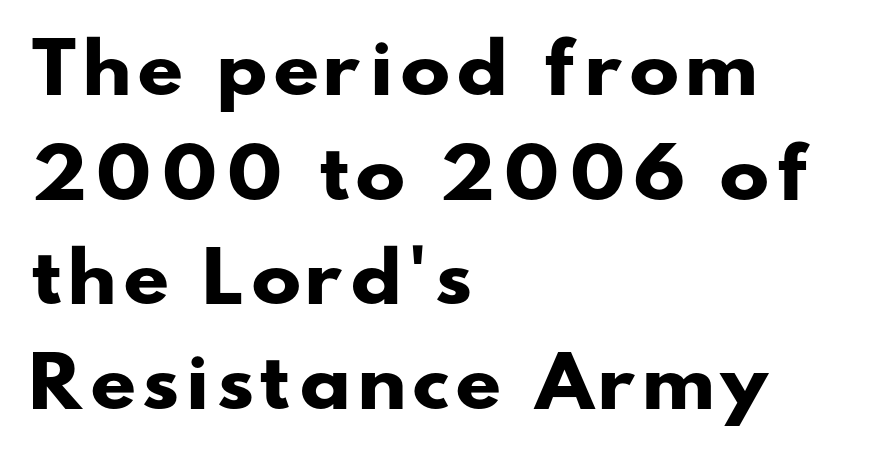
The string is rendered with underlining switched off. The typeface chosen for these lines omits serifs. A typesetter would call this leading conventional body-copy spacing. These lines are rendered in a variable-pitch font. Thick stems and heavy bowls — unmistakably bold. The text block is weighted toward the left margin, trailing off unevenly rightward.
